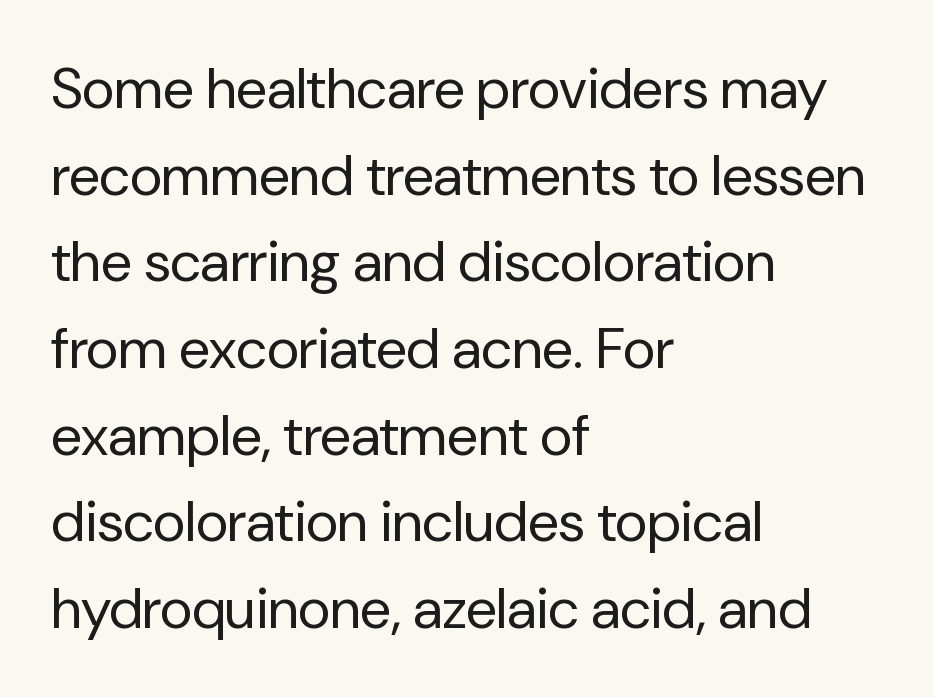
Bare-footed words on every line. The block of text has a typical density, with ordinary space between rows. The face looks like a standard text weight, possibly lighter. Think of a printed novel: that variable character pitch is what you see here. Line beginnings align vertically; line endings do not. Classification — sans serif.
